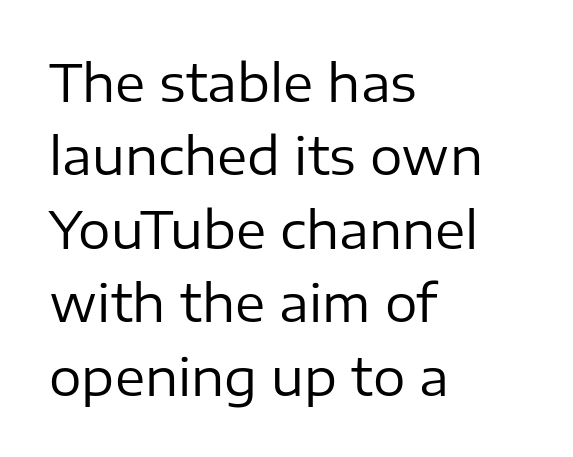
Do the characters align in a grid? No, the font is proportional. No extra tracking has been applied to these lines. No feet cap the strokes, marking this as sans-serif type. Vertical stems look standard width or narrower in stroke.
